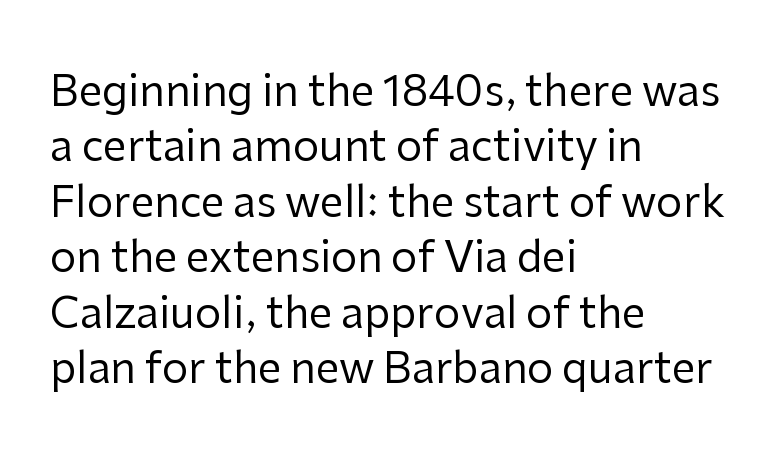
Style check: upright. Is the letter spacing exaggerated? No — it looks like the ordinary default. Decoration check: the copy has no underline. A normal amount of white space separates one row of letters from the next.
